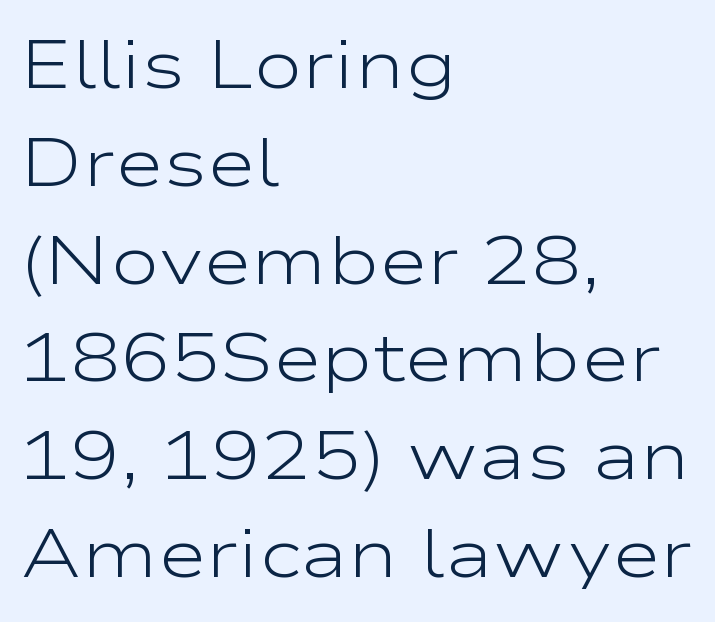
The image shows 67 px light, wide sans-serif type, upright; set left-aligned, normal line spacing (1.46x), normal letter spacing, not underlined; low stroke contrast and a medium x-height.
